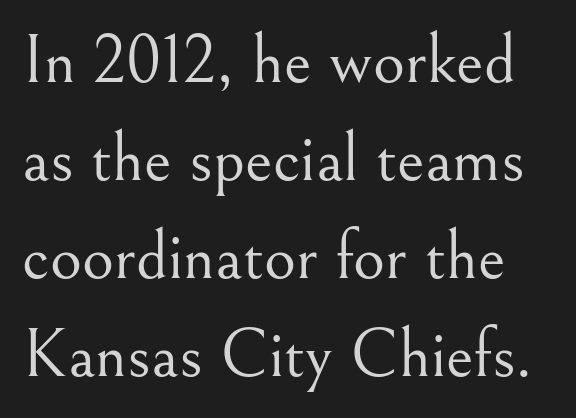
Q: Is the text bold? A: No.
Q: Is the text italic (slanted)? A: No, it is upright.
Q: Is the typeface a serif or a sans-serif typeface? A: Serif.
Q: Is the text underlined? A: No.
Q: Is the spacing between letters normal or unusually wide? A: Normal.
Q: Is the spacing between lines tight, normal or loose? A: Normal.
Q: Width (condensed, normal, or wide)? A: Normal.
Q: Stroke contrast? A: Medium.
Q: x-height? A: Small.
Q: Monospaced? A: No.
